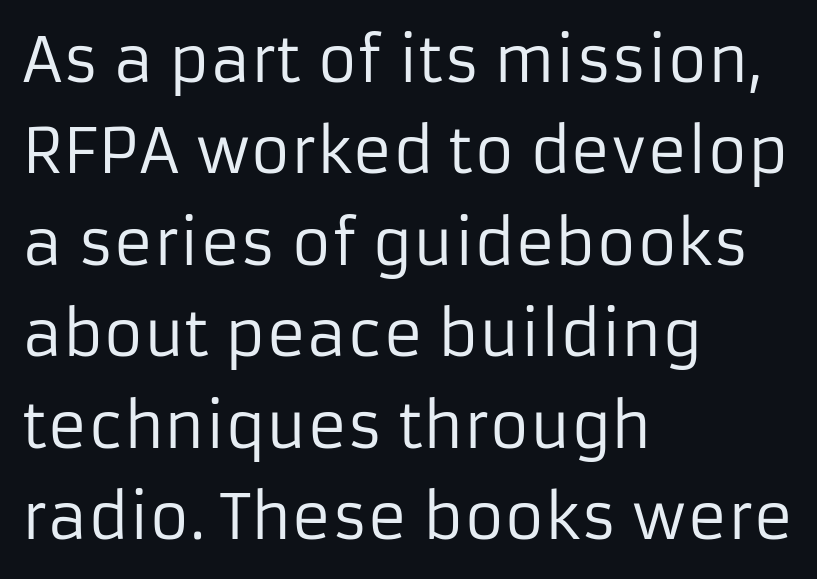
The image shows 61 px regular-weight sans-serif type, upright; set left-aligned, normal line spacing (1.5x), normal letter spacing, not underlined; low stroke contrast and a medium x-height.
